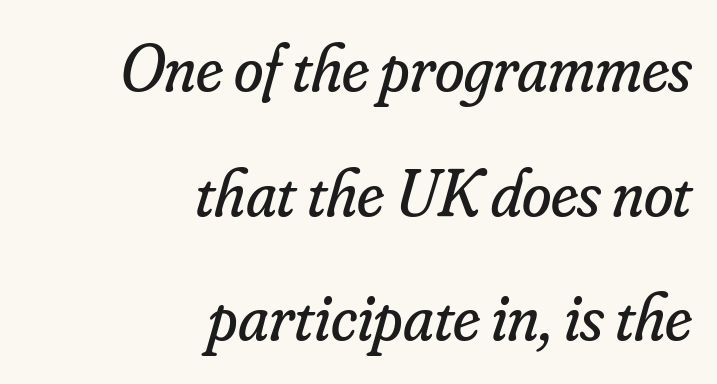
Heft: none added — not bold. The typeface chosen for these lines features serifs. Horizontal alignment here is rightward, an uncommon choice for prose. Think of a printed novel: that variable character pitch is what you see here. Quick note: italic.
